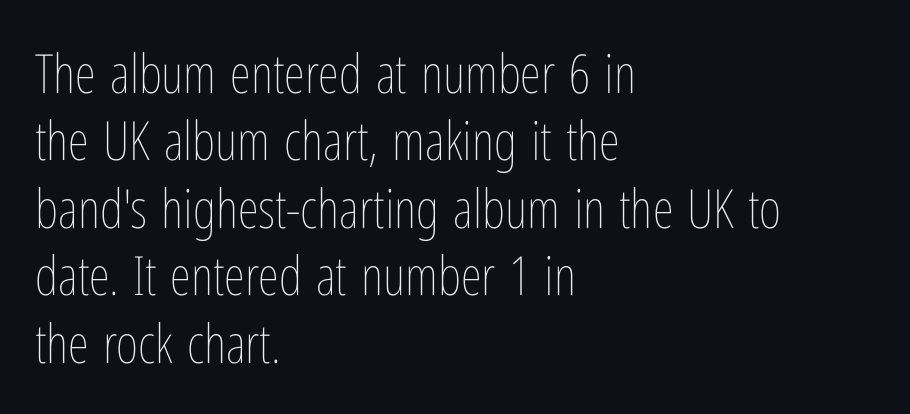
The image shows 54 px thin, condensed type, upright; set left-aligned, normal line spacing (1.25x), normal letter spacing, not underlined; low stroke contrast and a medium x-height.
